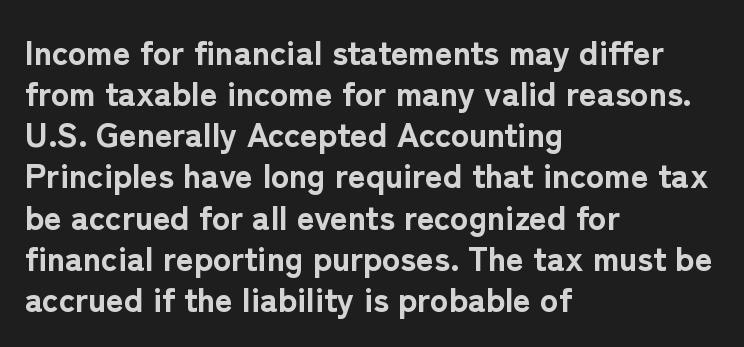
Q: Is the text bold? A: Yes.
Q: Is the text italic (slanted)? A: No, it is upright.
Q: Is the typeface a serif or a sans-serif typeface? A: Sans-serif.
Q: Is the text underlined? A: No.
Q: How is the paragraph aligned? A: Left-aligned.
Q: Is the spacing between letters normal or unusually wide? A: Normal.
Q: Width (condensed, normal, or wide)? A: Normal.
Q: Stroke contrast? A: Low.
Q: x-height? A: Medium.
Q: Monospaced? A: No.
